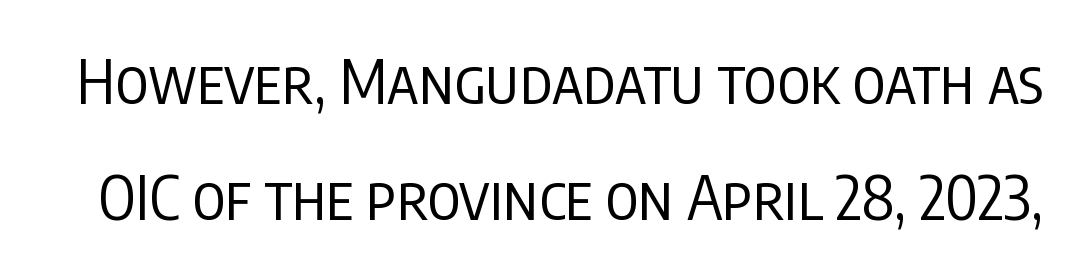
Character widths vary here, with narrow letters taking less room than wide ones. Vertical spacing — loose. It's the straight-up-and-down kind of type. This reads as an unemphasized weight, regular at the heaviest. The font family rendered here belongs to the sans-serif group. Bare-footed words on every line.
